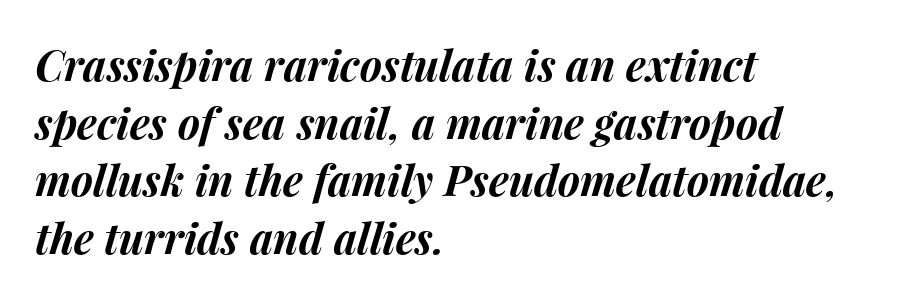
A typesetter would call this leading conventional body-copy spacing. These lines are set flush left with a ragged right edge. Nobody touched the tracking dial on this one. How heavy is the stroke? Heavy — this is a bold. Each row of text sits above clean, open space. Spacing verdict: proportional, widths tailored to each character.
